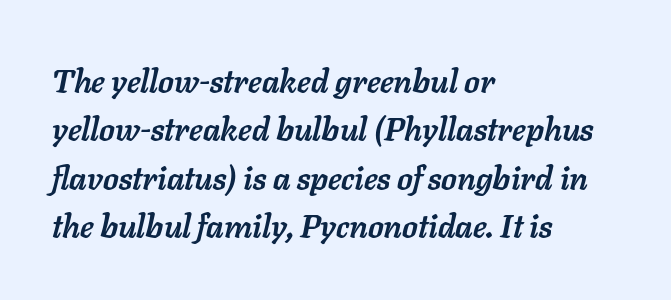
Q: Is the text bold? A: Yes.
Q: Is the text italic (slanted)? A: Yes, it leans right by about 11 degrees.
Q: Is the text underlined? A: No.
Q: How is the paragraph aligned? A: Left-aligned.
Q: Is the spacing between letters normal or unusually wide? A: Normal.
Q: Is the spacing between lines tight, normal or loose? A: Normal.
Q: Width (condensed, normal, or wide)? A: Normal.
Q: Stroke contrast? A: Low.
Q: x-height? A: Medium.
Q: Monospaced? A: No.
